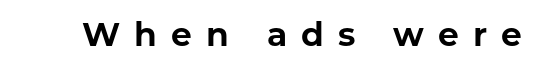
The specimen reads as upright at a glance. Short note: letters widely spaced. Nobody drew a line under any word here. Stroke terminals: plain, sans-serif. A typesetter would call this proportional, since set widths differ per character.
